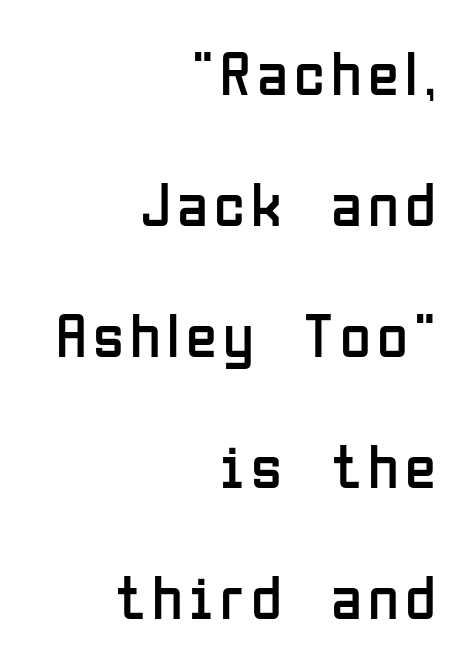
The image shows 63 px regular-weight, condensed sans-serif type, upright; set right-aligned, loose line spacing (2.08x), not underlined; low stroke contrast and a medium x-height.
